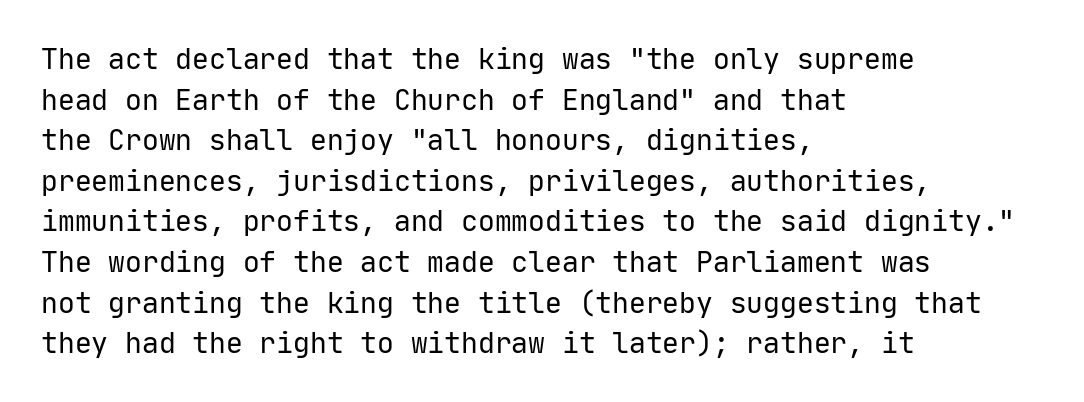
Q: Is the text bold? A: No.
Q: Is the text italic (slanted)? A: No, it is upright.
Q: Is the typeface a serif or a sans-serif typeface? A: Sans-serif.
Q: Is the text underlined? A: No.
Q: How is the paragraph aligned? A: Left-aligned.
Q: Is the spacing between letters normal or unusually wide? A: Normal.
Q: Is the spacing between lines tight, normal or loose? A: Normal.
Q: Width (condensed, normal, or wide)? A: Normal.
Q: Stroke contrast? A: Low.
Q: x-height? A: Medium.
Q: Monospaced? A: Yes.
